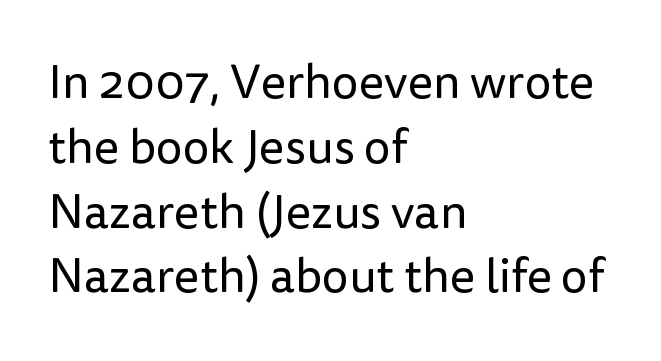
{"serif": "no", "italic": "no", "bold": "no", "weight": "regular", "width": "normal", "stroke_contrast": "low", "x_height": "medium", "monospaced": "no", "underline": "no", "align": "left", "line_spacing": "normal", "line_spacing_ratio": 1.35, "letter_spacing": "normal", "letter_spacing_em": 0.0, "glyph_px": 48}
